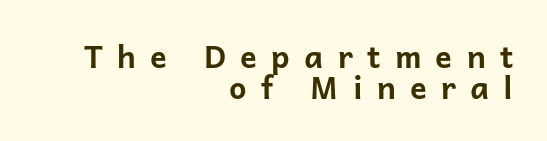
The image shows 31 px bold sans-serif type, upright; set right-aligned, tight line spacing (0.99x), unusually wide letter spacing (+0.46 em), not underlined; low stroke contrast and a medium x-height.
